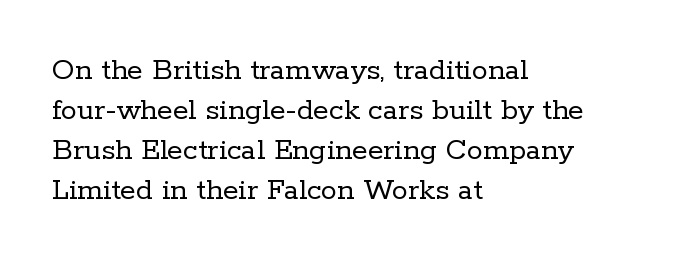
The image shows 32 px regular-weight serif type, upright; set left-aligned, normal line spacing (1.25x), normal letter spacing, not underlined; low stroke contrast and a medium x-height.
